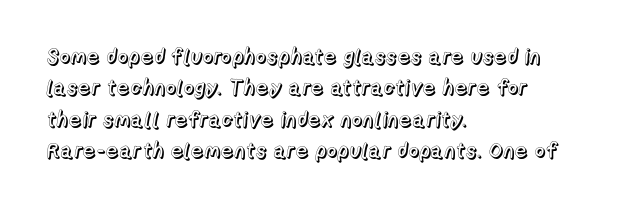
The image shows 21 px text type; set left-aligned, normal line spacing (1.5x), normal letter spacing, not underlined.
